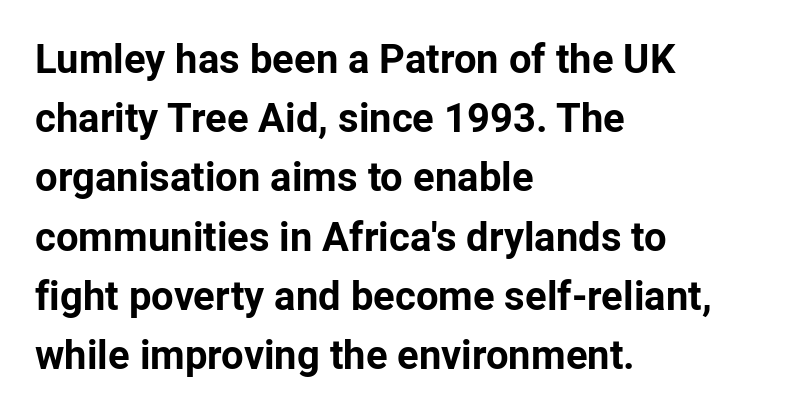
{"serif": "no", "italic": "no", "bold": "yes", "weight": "bold", "width": "normal", "stroke_contrast": "low", "x_height": "medium", "monospaced": "no", "underline": "no", "align": "left", "line_spacing": "normal", "line_spacing_ratio": 1.48, "letter_spacing": "normal", "letter_spacing_em": 0.0, "glyph_px": 40}
